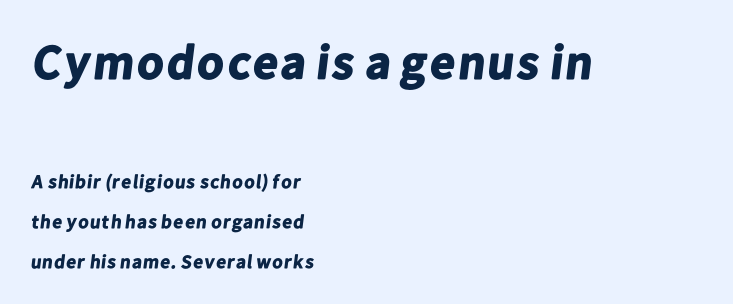
The block sitting higher on the canvas is the one with enlarged characters. Horizontally, the lines are justified to the leading edge only. Looks like regular typesetting: each glyph gets only the width it needs. Note: no serifs on the glyphs. These lines keep a tight, regular rhythm from letter to letter.
